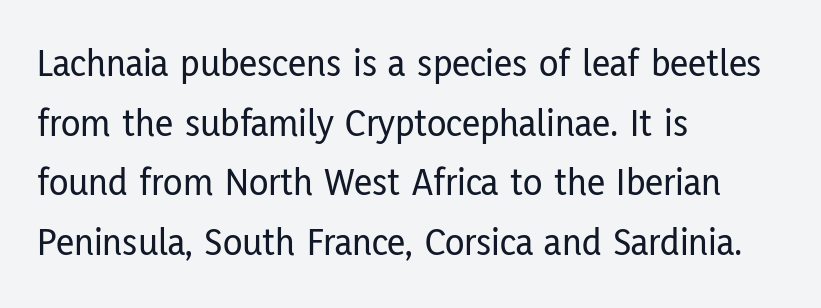
{"serif": "no", "italic": "no", "width": "condensed", "stroke_contrast": "low", "x_height": "medium", "monospaced": "no", "underline": "no", "align": "left", "line_spacing": "normal", "line_spacing_ratio": 1.49, "letter_spacing": "normal", "letter_spacing_em": 0.0, "glyph_px": 40}
